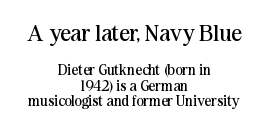
{"italic": "no", "bold": "no", "underline": "no", "align": "center", "line_spacing": "tight", "line_spacing_ratio": 1.03, "letter_spacing": "normal", "letter_spacing_em": 0.0, "larger_block": "first", "size_ratio": 1.53, "glyph_px": 23}
